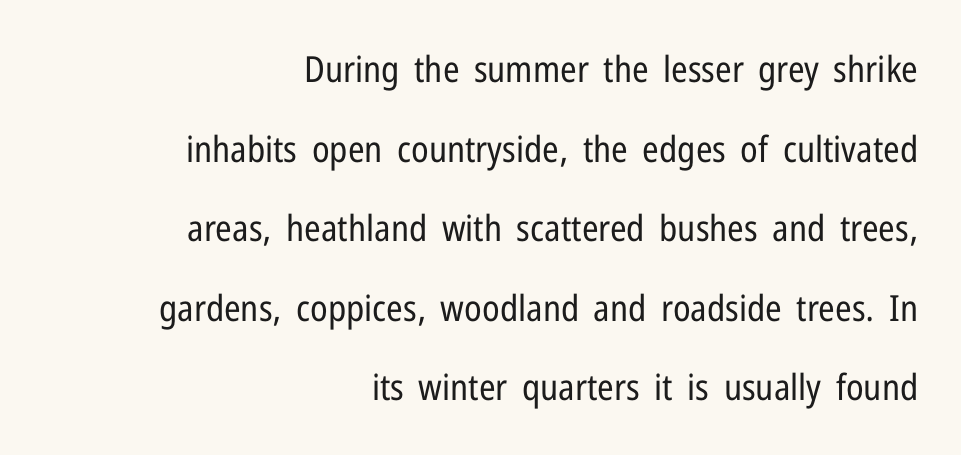
The image shows 36 px regular-weight, condensed sans-serif type, upright; set right-aligned, loose line spacing (2.21x), normal letter spacing, not underlined; low stroke contrast and a medium x-height.
